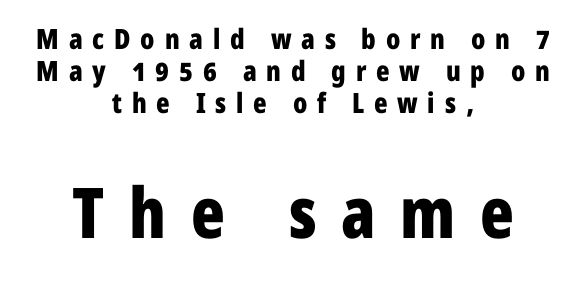
Display-style spreading of the glyphs; the letterfit is very open. The vertical gap from one line to the next is small. Ascenders rise straight up at ninety degrees. The glyphs are unaccompanied by any horizontal stroke below them. The paragraph shown floats in the horizontal middle.
